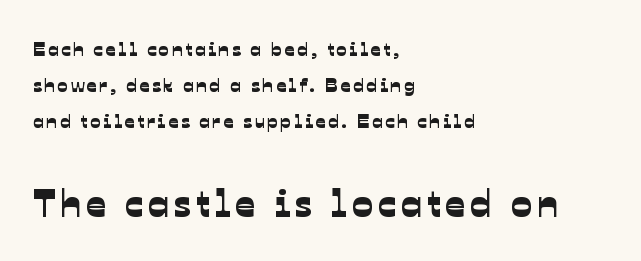
{"serif": "no", "width": "normal", "stroke_contrast": "low", "x_height": "medium", "monospaced": "no", "underline": "no", "align": "left", "line_spacing_ratio": 1.79, "larger_block": "second", "size_ratio": 1.95, "glyph_px": 39}
